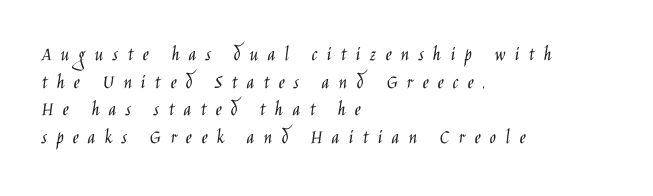
{"bold": "no", "underline": "no", "align": "left", "line_spacing": "normal", "line_spacing_ratio": 1.32, "letter_spacing": "wide", "letter_spacing_em": 0.44, "glyph_px": 21}
